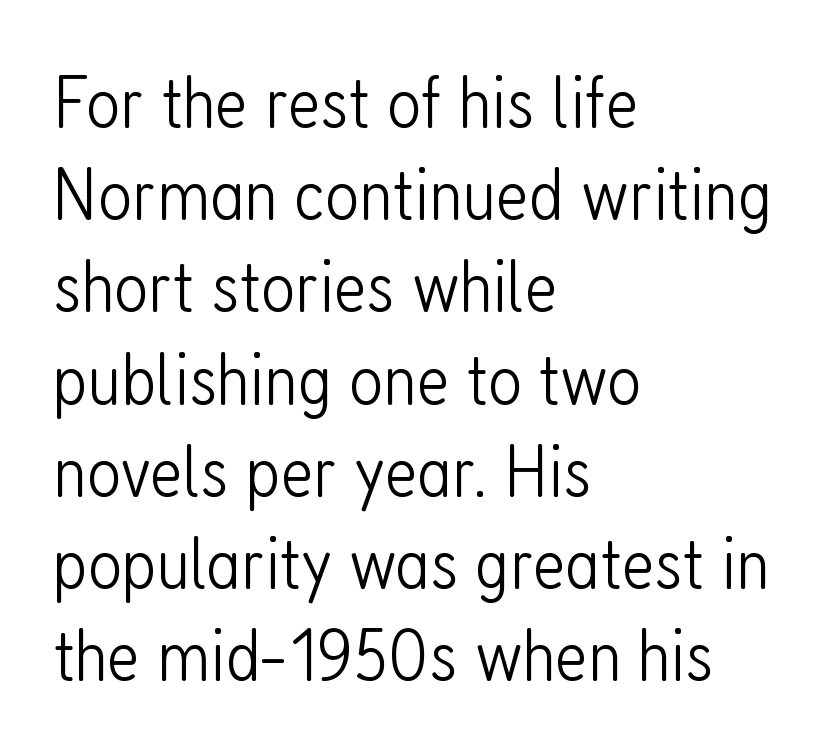
Q: Is the text bold? A: No.
Q: Is the text italic (slanted)? A: No, it is upright.
Q: Is the typeface a serif or a sans-serif typeface? A: Sans-serif.
Q: Is the text underlined? A: No.
Q: How is the paragraph aligned? A: Left-aligned.
Q: Is the spacing between letters normal or unusually wide? A: Normal.
Q: Width (condensed, normal, or wide)? A: Condensed.
Q: Stroke contrast? A: Low.
Q: x-height? A: Medium.
Q: Monospaced? A: No.
